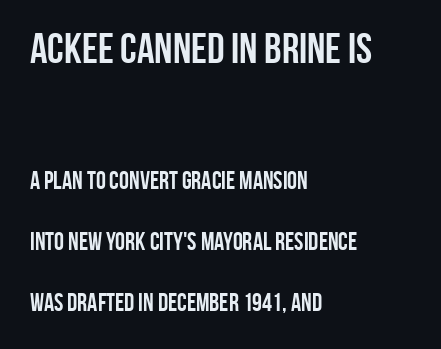
Q: Is the text bold? A: Yes.
Q: Is the text italic (slanted)? A: No, it is upright.
Q: Is the typeface a serif or a sans-serif typeface? A: Sans-serif.
Q: Is the text underlined? A: No.
Q: How is the paragraph aligned? A: Left-aligned.
Q: Is the spacing between letters normal or unusually wide? A: Normal.
Q: Is the spacing between lines tight, normal or loose? A: Loose.
Q: Which block of text is set in a larger size, the first (top) or the second (bottom)? A: The first (top) one.
Q: Width (condensed, normal, or wide)? A: Condensed.
Q: Stroke contrast? A: Low.
Q: x-height? A: Large.
Q: Monospaced? A: No.
